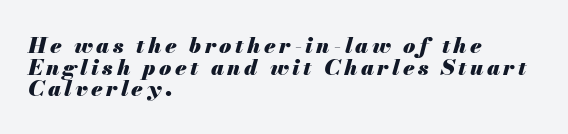
The image shows 22 px bold type, italic (leaning right); set left-aligned, tight line spacing (0.98x), not underlined.
